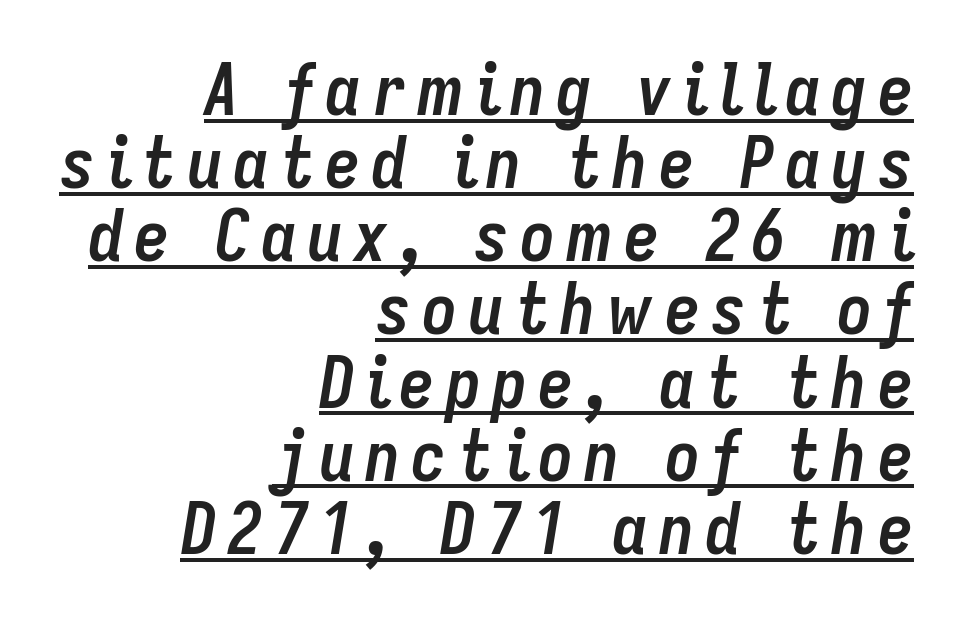
In terms of weight, the rendering is a true, heavy bold. Compared with ordinary roman type, these characters are visibly tilted. This sample has the flowing, uneven cadence of proportional lettering. The passage is arranged like a letterhead date or caption credit — flush right.
